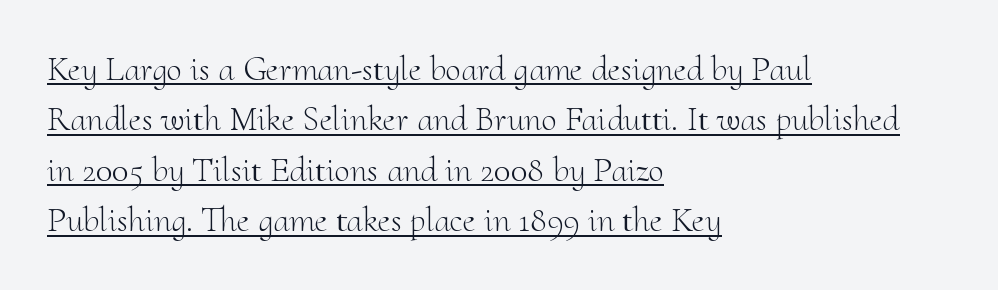
The image shows 35 px light serif type, upright; set left-aligned, normal line spacing (1.44x), normal letter spacing, underlined; medium stroke contrast and a small x-height.
